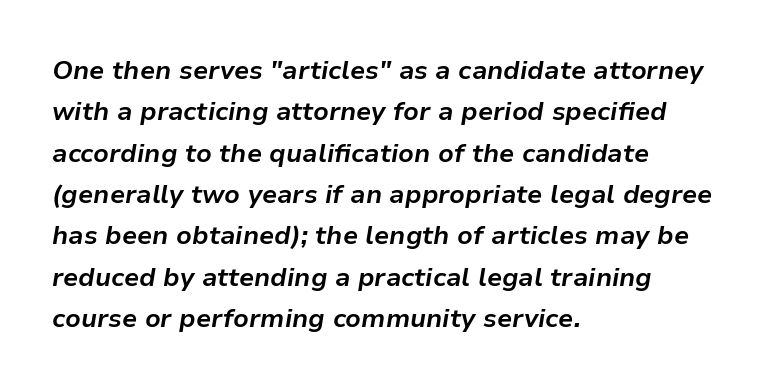
The image shows 26 px bold type, italic (leaning right); set left-aligned, normal line spacing (1.59x), normal letter spacing, not underlined.
